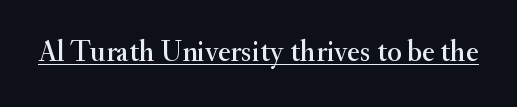
Q: Is the text italic (slanted)? A: No, it is upright.
Q: Is the typeface a serif or a sans-serif typeface? A: Serif.
Q: Is the text underlined? A: Yes.
Q: Is the spacing between letters normal or unusually wide? A: Normal.
Q: Width (condensed, normal, or wide)? A: Normal.
Q: Stroke contrast? A: Medium.
Q: x-height? A: Small.
Q: Monospaced? A: No.
